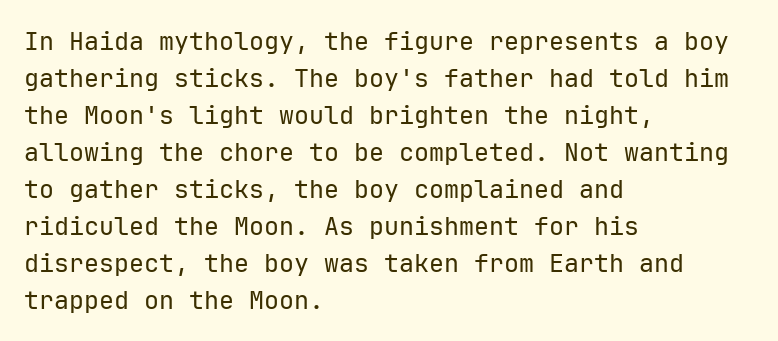
The image shows 25 px text type, upright; set left-aligned, normal line spacing (1.48x), normal letter spacing, not underlined.
